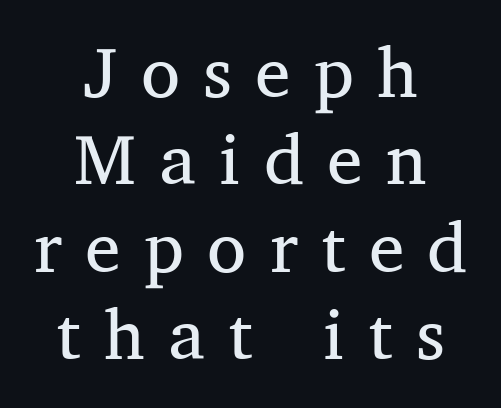
{"serif": "yes", "italic": "no", "bold": "no", "weight": "regular", "width": "normal", "stroke_contrast": "medium", "x_height": "medium", "monospaced": "no", "underline": "no", "align": "center", "line_spacing_ratio": 1.23, "letter_spacing": "wide", "letter_spacing_em": 0.33, "glyph_px": 71}
